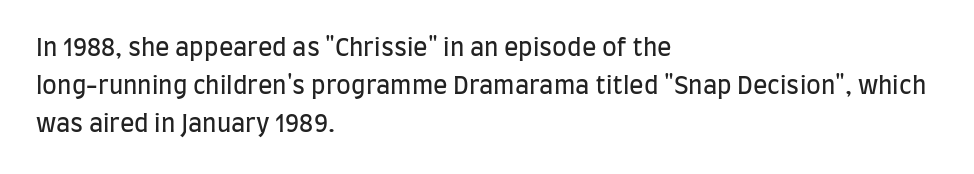
Is there much room between lines? A standard amount, neither cramped nor airy. A roman cut, with each character standing at attention. How are the letters spaced? Ordinarily, with no added tracking. This rendering features lettering with no underline. The paragraph shown leans on its left margin. The weight tops out at a normal text grade.
